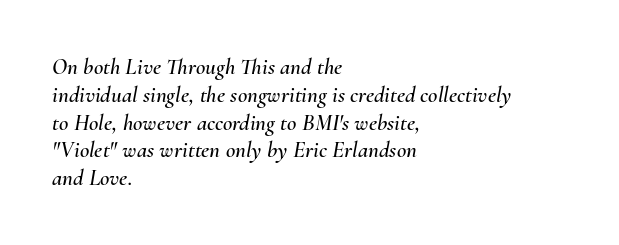
The baseline area is clear. The passage shown leans; its letterforms are oblique. Reading down the block, your eye returns to a fixed left position each line. This rendering leaves character spacing at its baseline value.
